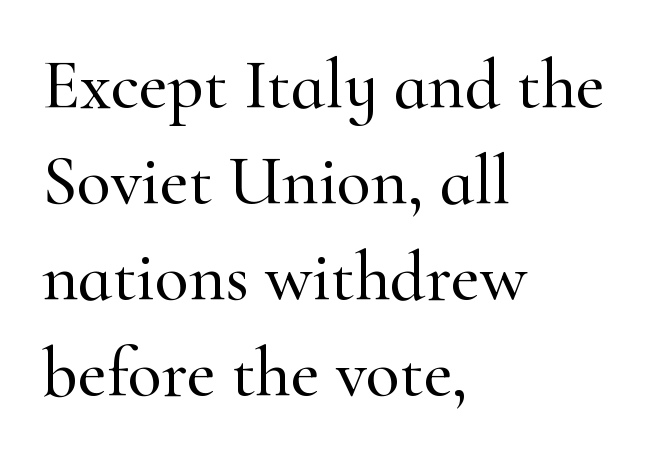
Q: Is the text italic (slanted)? A: No, it is upright.
Q: Is the typeface a serif or a sans-serif typeface? A: Serif.
Q: Is the text underlined? A: No.
Q: How is the paragraph aligned? A: Left-aligned.
Q: Is the spacing between letters normal or unusually wide? A: Normal.
Q: Is the spacing between lines tight, normal or loose? A: Normal.
Q: Width (condensed, normal, or wide)? A: Normal.
Q: Stroke contrast? A: High.
Q: x-height? A: Small.
Q: Monospaced? A: No.
